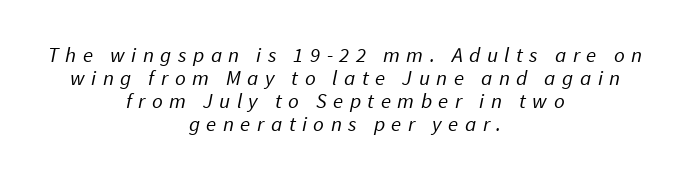
The area under the type is left untouched. Baseline-to-baseline distance is barely more than the letter height. How are the letters spaced? Widely, with obvious added tracking. In CSS terms this would be text-align: center.
